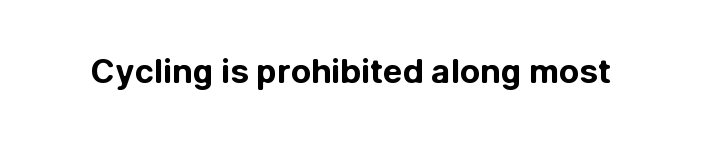
You'd pick this weight for a headline — it's a proper bold. I'd call this a sans setting — the letters go barefoot. The area under the type is left untouched. Spacing verdict: proportional, widths tailored to each character. The line texture is even and compact thanks to regular tracking. These lines were composed using upright roman letters.
